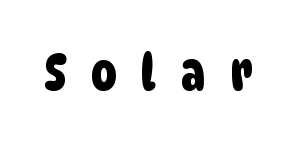
The image shows 51 px condensed sans-serif type; set unusually wide letter spacing (+0.48 em), not underlined; low stroke contrast and a large x-height.
